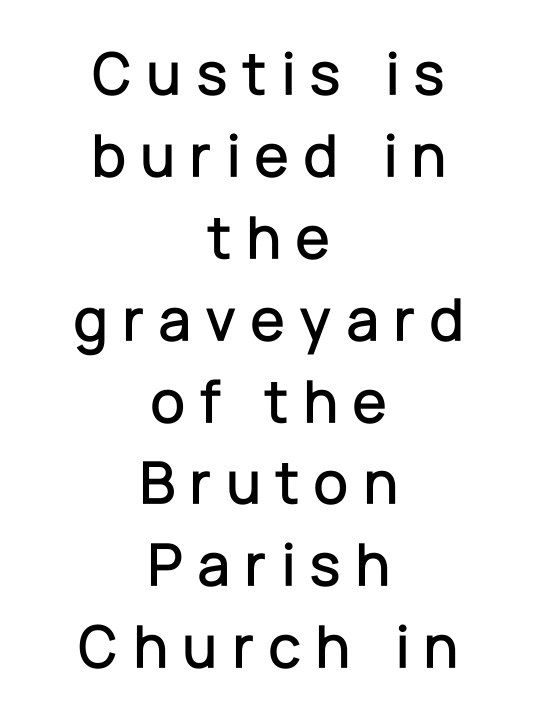
Q: Is the text italic (slanted)? A: No, it is upright.
Q: Is the typeface a serif or a sans-serif typeface? A: Sans-serif.
Q: Is the text underlined? A: No.
Q: How is the paragraph aligned? A: Centered.
Q: Is the spacing between letters normal or unusually wide? A: Unusually wide.
Q: Is the spacing between lines tight, normal or loose? A: Normal.
Q: Width (condensed, normal, or wide)? A: Normal.
Q: Stroke contrast? A: Low.
Q: x-height? A: Medium.
Q: Monospaced? A: No.
